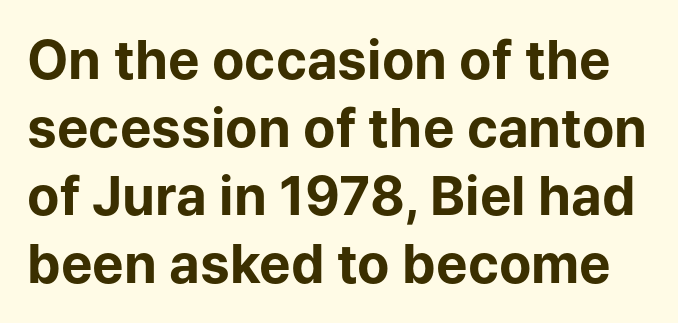
{"serif": "no", "italic": "no", "bold": "yes", "weight": "bold", "width": "normal", "stroke_contrast": "low", "x_height": "medium", "monospaced": "no", "underline": "no", "line_spacing": "normal", "line_spacing_ratio": 1.28, "letter_spacing": "normal", "letter_spacing_em": 0.0, "glyph_px": 53}
